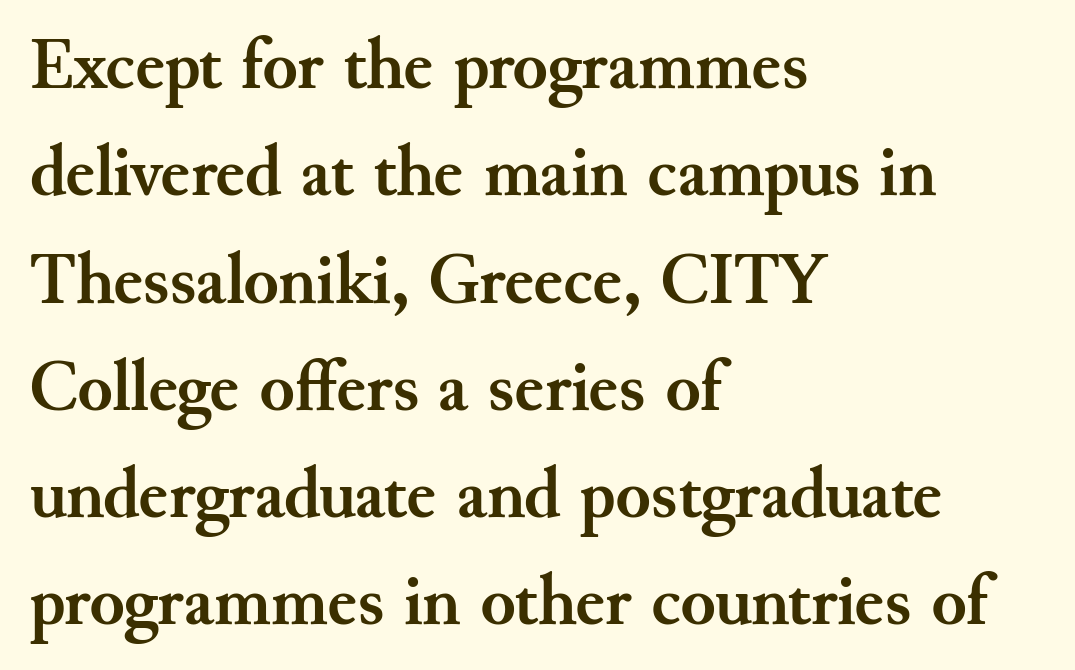
Left-aligned paragraph, ragged on the right. This rendering leaves character spacing at its baseline value. Nope, not italic — everything's standing straight. The face used here is proportionally spaced, like ordinary book or web type. Heft: maximum for text — a bold. Reading down the column, the eye jumps a familiar distance to each next line.
